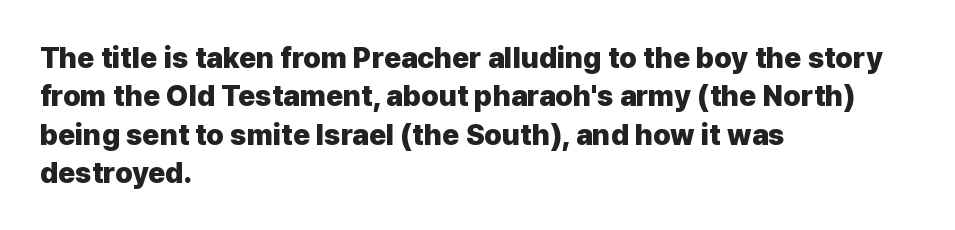
Q: Is the text bold? A: Yes.
Q: Is the text italic (slanted)? A: No, it is upright.
Q: Is the typeface a serif or a sans-serif typeface? A: Sans-serif.
Q: Is the text underlined? A: No.
Q: How is the paragraph aligned? A: Left-aligned.
Q: Is the spacing between letters normal or unusually wide? A: Normal.
Q: Is the spacing between lines tight, normal or loose? A: Normal.
Q: Width (condensed, normal, or wide)? A: Normal.
Q: Stroke contrast? A: Low.
Q: x-height? A: Medium.
Q: Monospaced? A: No.
